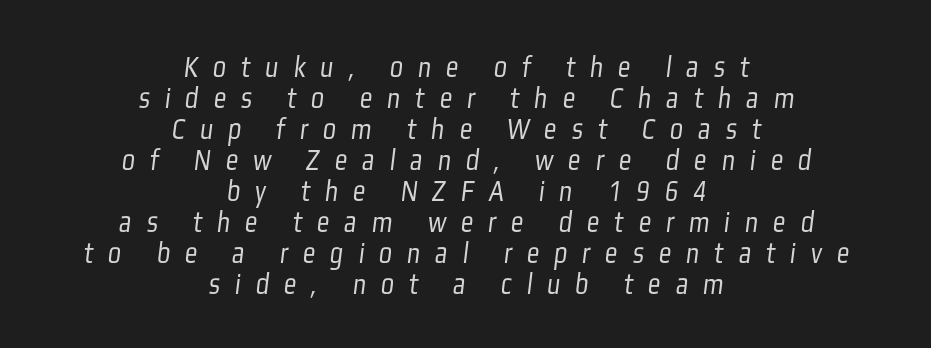
Tightly led — the rows are bunched. Only glyphs here, with clear space below each row. The letters advance in unequal steps, a hallmark of proportional type. The type is letterspaced generously, with wide tracking. The designer went with a sans here, leaving each stem footless. Layout note: lines centered.
